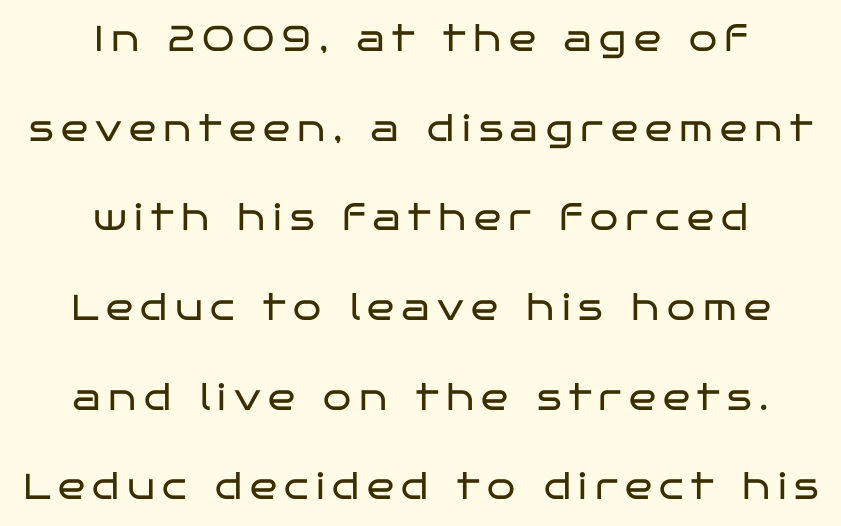
The image shows 36 px regular-weight, wide sans-serif type, upright; set centered, loose line spacing (2.49x), unusually wide letter spacing (+0.21 em), not underlined; low stroke contrast and a large x-height.
